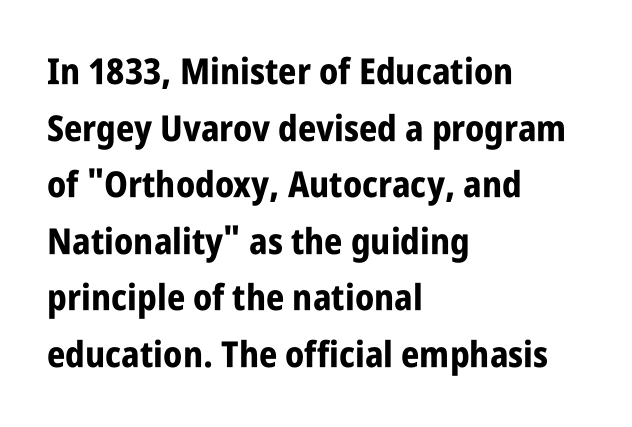
The image shows 36 px bold, condensed sans-serif type, upright; set left-aligned, normal line spacing (1.57x), normal letter spacing, not underlined; low stroke contrast and a large x-height.
